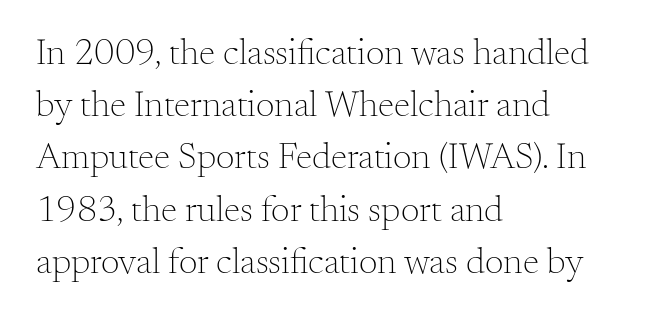
Q: Is the text bold? A: No.
Q: Is the text italic (slanted)? A: No, it is upright.
Q: Is the typeface a serif or a sans-serif typeface? A: Serif.
Q: Is the text underlined? A: No.
Q: How is the paragraph aligned? A: Left-aligned.
Q: Is the spacing between letters normal or unusually wide? A: Normal.
Q: Is the spacing between lines tight, normal or loose? A: Normal.
Q: Width (condensed, normal, or wide)? A: Normal.
Q: Stroke contrast? A: Medium.
Q: x-height? A: Small.
Q: Monospaced? A: No.
